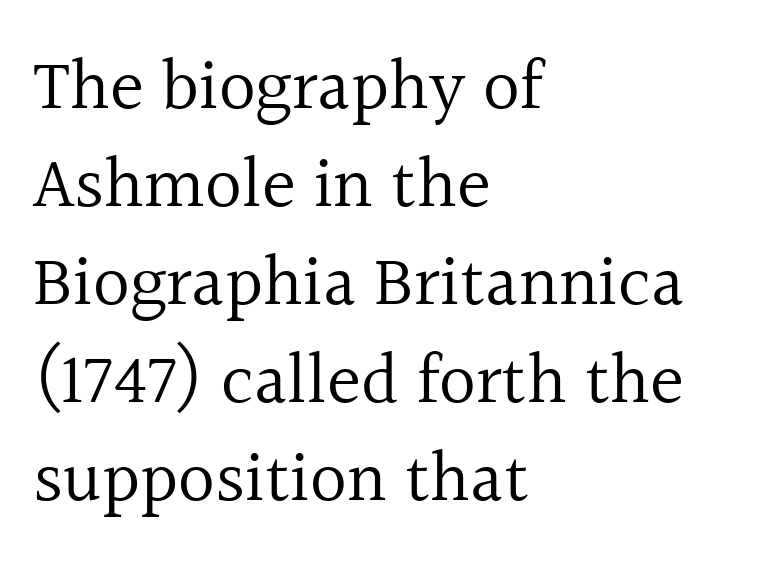
The image shows 72 px regular-weight serif type, upright; set left-aligned, normal line spacing (1.36x), normal letter spacing, not underlined; a medium x-height.
